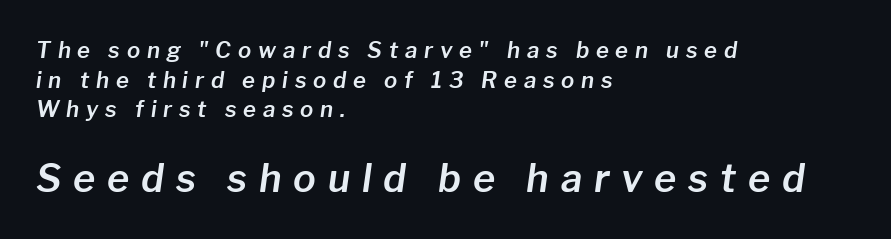
Q: Is the text italic (slanted)? A: Yes, it leans right by about 8 degrees.
Q: Is the text underlined? A: No.
Q: How is the paragraph aligned? A: Left-aligned.
Q: Is the spacing between letters normal or unusually wide? A: Unusually wide.
Q: Is the spacing between lines tight, normal or loose? A: Normal.
Q: Which block of text is set in a larger size, the first (top) or the second (bottom)? A: The second (bottom) one.
Q: Width (condensed, normal, or wide)? A: Normal.
Q: Stroke contrast? A: Low.
Q: x-height? A: Medium.
Q: Monospaced? A: No.
